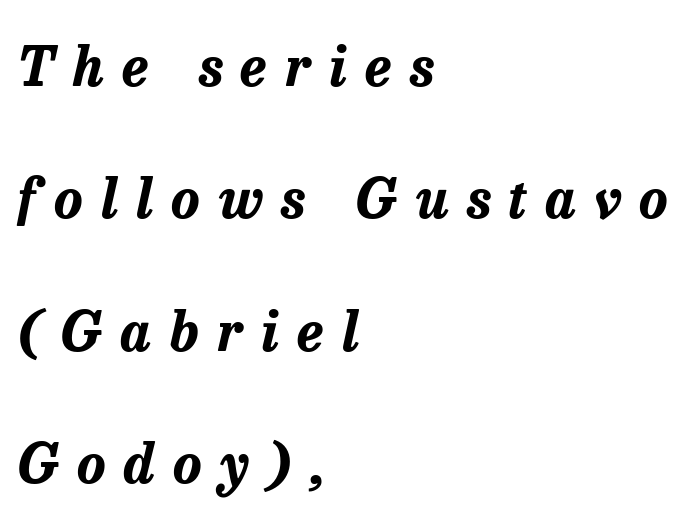
{"italic": "yes", "lean": "right", "slant_degrees": 13, "bold": "yes", "weight": "bold", "width": "normal", "stroke_contrast": "low", "x_height": "medium", "monospaced": "no", "underline": "no", "align": "left", "line_spacing": "loose", "line_spacing_ratio": 2.45, "letter_spacing": "wide", "letter_spacing_em": 0.34, "glyph_px": 54}
